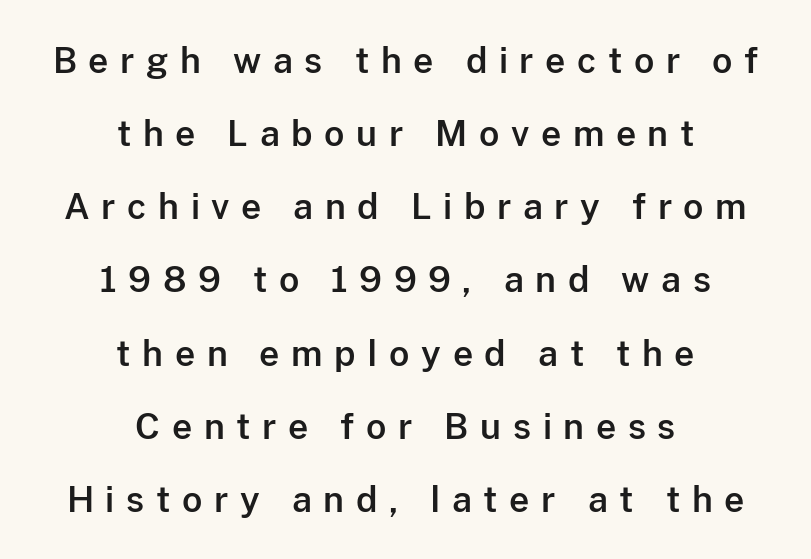
{"serif": "no", "italic": "no", "width": "normal", "stroke_contrast": "low", "x_height": "medium", "monospaced": "no", "underline": "no", "align": "center", "line_spacing": "loose", "line_spacing_ratio": 2.09, "letter_spacing": "wide", "letter_spacing_em": 0.33, "glyph_px": 35}
